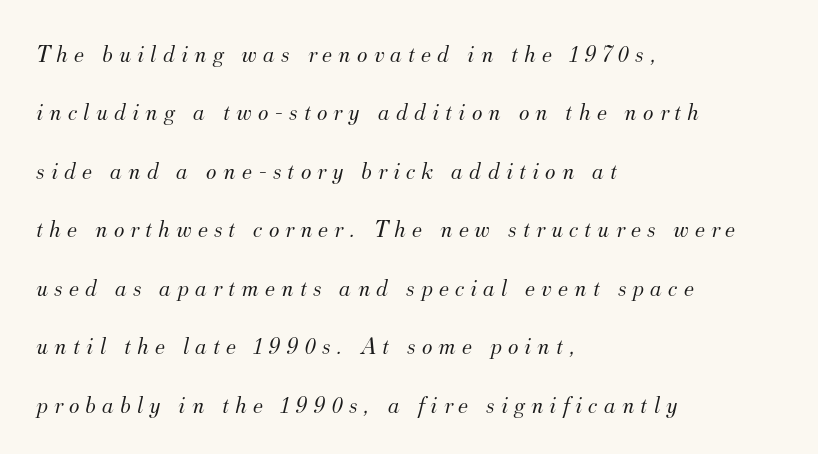
{"italic": "yes", "lean": "right", "slant_degrees": 12, "bold": "no", "underline": "no", "align": "left", "line_spacing": "loose", "line_spacing_ratio": 2.34, "letter_spacing": "wide", "letter_spacing_em": 0.24, "glyph_px": 25}
